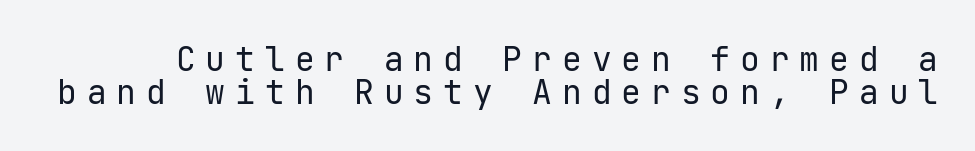
{"serif": "no", "italic": "no", "bold": "no", "weight": "regular", "width": "normal", "stroke_contrast": "low", "x_height": "medium", "underline": "no", "line_spacing": "tight", "line_spacing_ratio": 1.0, "letter_spacing": "wide", "letter_spacing_em": 0.3, "glyph_px": 33}
